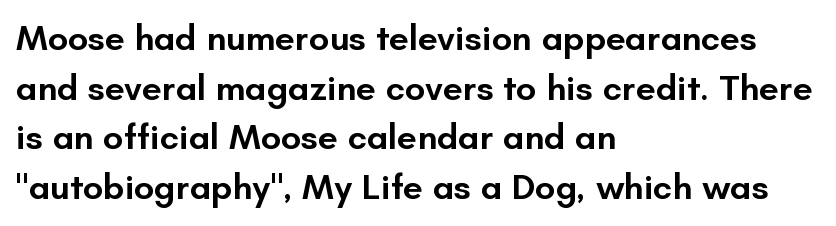
Q: Is the text bold? A: Semi-bold.
Q: Is the text italic (slanted)? A: No, it is upright.
Q: Is the typeface a serif or a sans-serif typeface? A: Sans-serif.
Q: Is the text underlined? A: No.
Q: How is the paragraph aligned? A: Left-aligned.
Q: Is the spacing between letters normal or unusually wide? A: Normal.
Q: Is the spacing between lines tight, normal or loose? A: Normal.
Q: Width (condensed, normal, or wide)? A: Normal.
Q: Stroke contrast? A: Low.
Q: x-height? A: Small.
Q: Monospaced? A: No.
